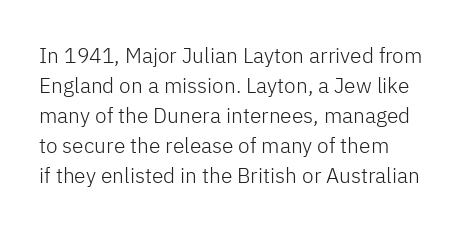
Compared with typical body copy, the letter spacing here is the same. The text block is weighted toward the left margin, trailing off unevenly rightward. The foot of each line stays bare and open. Evenly set lines give the paragraph a standard silhouette. Stroke thickness stays within the range of a standard reading face or lighter.
